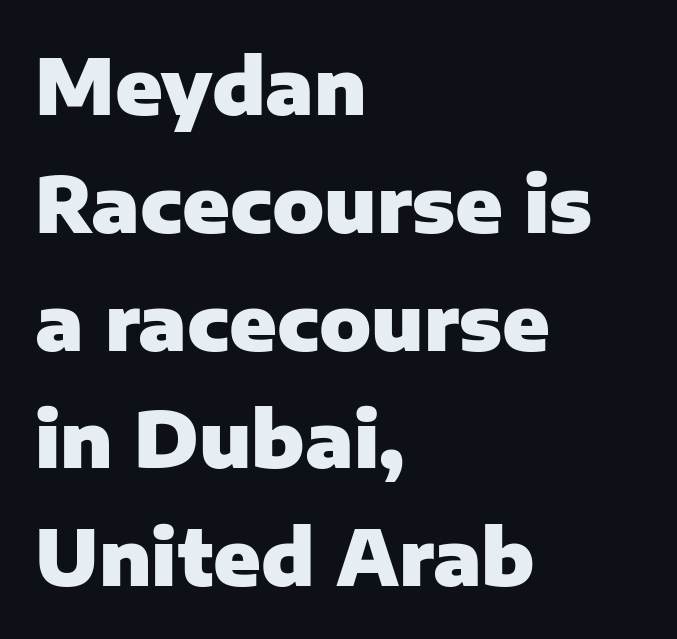
In CSS terms this would be text-align: left. How would I describe the line gaps? Plain and ordinary. This sample uses a sans-serif face. Beneath every word, the page is bare. In terms of weight, the rendering is a true, heavy bold. Inter-character spacing is left at the font's built-in metrics.
